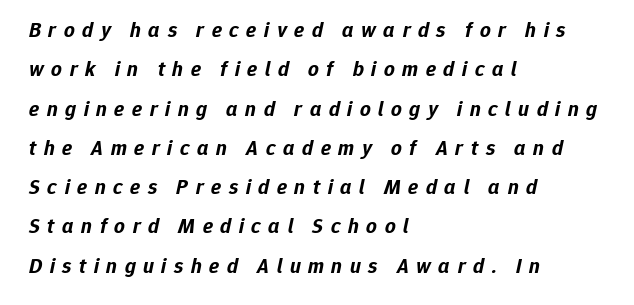
The lettering tilts uniformly, giving the passage an italic look. Students, note that the glyphs here are deliberately spaced far apart. Letters rest on an invisible, unmarked baseline. The compositor pushed each line to the left boundary. The font is running at its bold setting.
